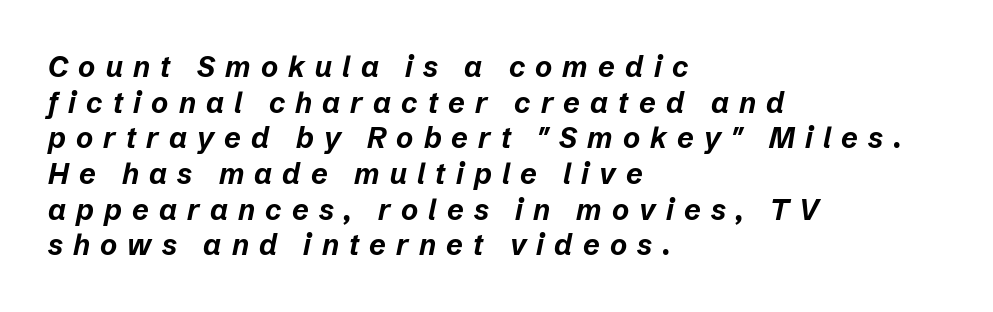
Q: Is the text bold? A: Yes.
Q: Is the text italic (slanted)? A: Yes, it leans right by about 12 degrees.
Q: Is the text underlined? A: No.
Q: How is the paragraph aligned? A: Left-aligned.
Q: Is the spacing between letters normal or unusually wide? A: Unusually wide.
Q: Width (condensed, normal, or wide)? A: Normal.
Q: Stroke contrast? A: Low.
Q: x-height? A: Medium.
Q: Monospaced? A: No.
